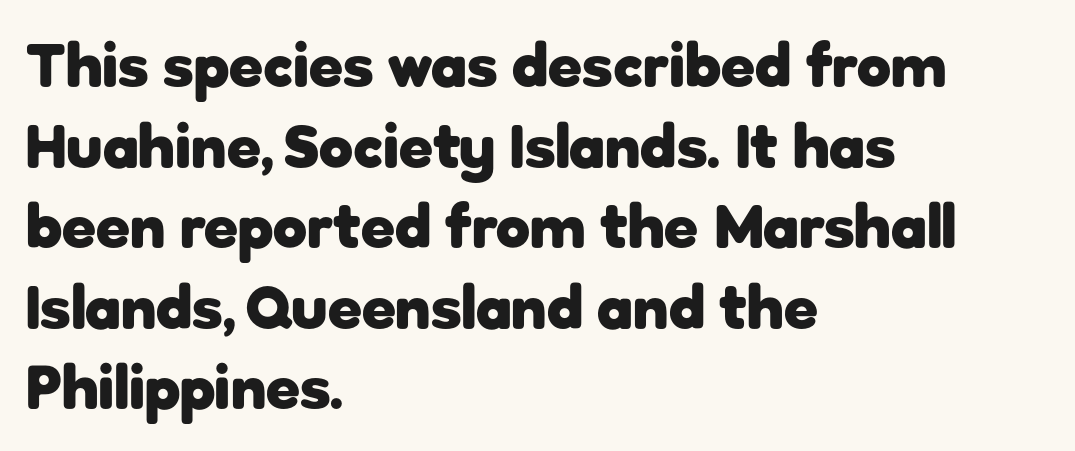
The letters advance in unequal steps, a hallmark of proportional type. The horizontal fit of the characters is conventional and even. The glyphs have the mass of a bold cut. Leftover space on each line is placed entirely after the last word. Honestly, there is no underline to notice here at all.
